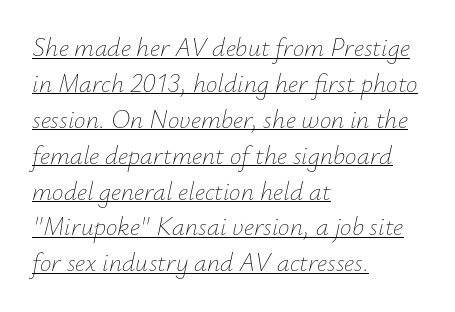
{"italic": "yes", "lean": "right", "slant_degrees": 12, "bold": "no", "underline": "yes", "align": "left", "line_spacing": "normal", "line_spacing_ratio": 1.38, "letter_spacing": "normal", "letter_spacing_em": 0.0, "glyph_px": 26}
